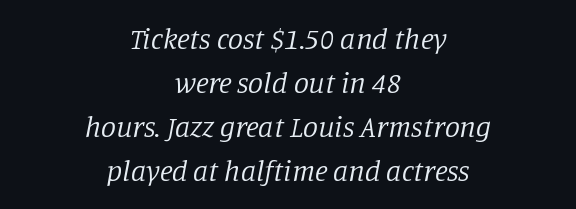
Little horizontal feet cap the strokes, marking this as serif type. The string is rendered with underlining switched off. This rendering uses center alignment, leaving both contours irregular but symmetric. Nothing unusual about the tracking: characters are spaced as the font intends. The weight would be labelled regular, book, light, or lighter still.
